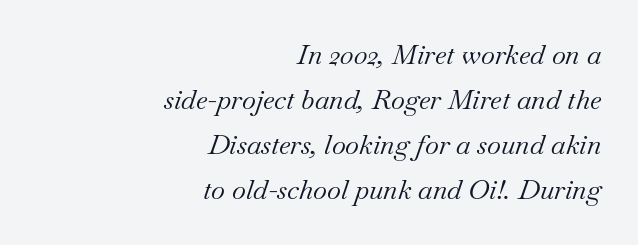
The image shows 27 px text type, italic (leaning right); set right-aligned, normal line spacing (1.67x), normal letter spacing, not underlined.
